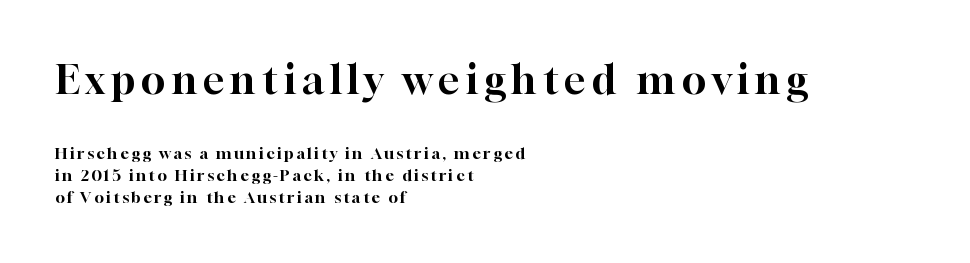
Q: Is the text italic (slanted)? A: No, it is upright.
Q: Is the typeface a serif or a sans-serif typeface? A: Serif.
Q: Is the text underlined? A: No.
Q: How is the paragraph aligned? A: Left-aligned.
Q: Is the spacing between lines tight, normal or loose? A: Normal.
Q: Which block of text is set in a larger size, the first (top) or the second (bottom)? A: The first (top) one.
Q: Width (condensed, normal, or wide)? A: Normal.
Q: Stroke contrast? A: High.
Q: x-height? A: Medium.
Q: Monospaced? A: No.
